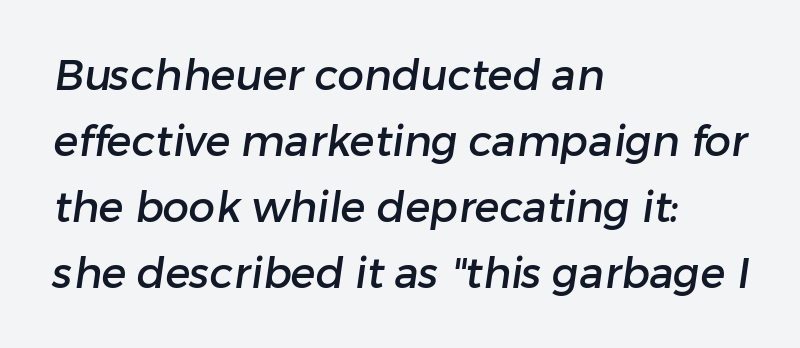
The image shows 42 px sans-serif type; set left-aligned, normal line spacing (1.57x), normal letter spacing, not underlined; low stroke contrast and a medium x-height.
